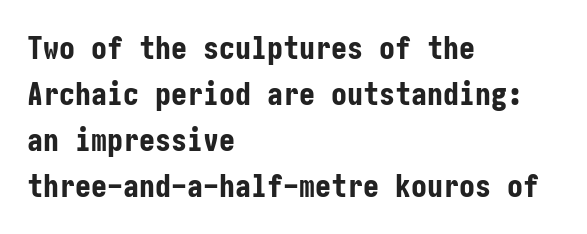
Designer's note — italics off, roman on. One glance says typical: line gaps are just what's usual. The space directly below the letters is spotless. The type family on display is of the sans-serif kind.
